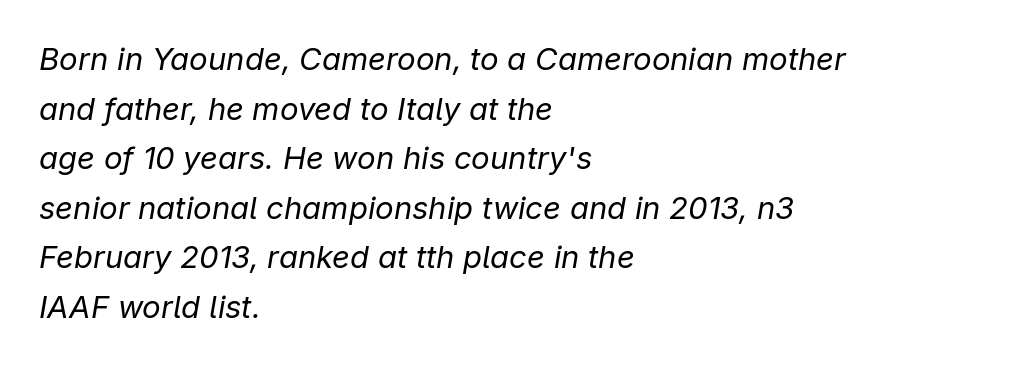
Q: Is the text bold? A: No.
Q: Is the text italic (slanted)? A: Yes, it leans right by about 9 degrees.
Q: Is the text underlined? A: No.
Q: How is the paragraph aligned? A: Left-aligned.
Q: Is the spacing between letters normal or unusually wide? A: Normal.
Q: Is the spacing between lines tight, normal or loose? A: Normal.
Q: Width (condensed, normal, or wide)? A: Normal.
Q: Stroke contrast? A: Low.
Q: x-height? A: Medium.
Q: Monospaced? A: No.
